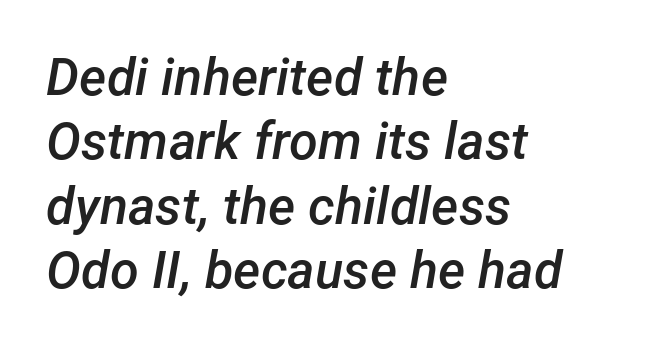
{"italic": "yes", "lean": "right", "slant_degrees": 12, "bold": "semi", "weight": "semibold", "width": "normal", "stroke_contrast": "low", "x_height": "medium", "monospaced": "no", "underline": "no", "align": "left", "line_spacing_ratio": 1.24, "letter_spacing": "normal", "letter_spacing_em": 0.0, "glyph_px": 52}
